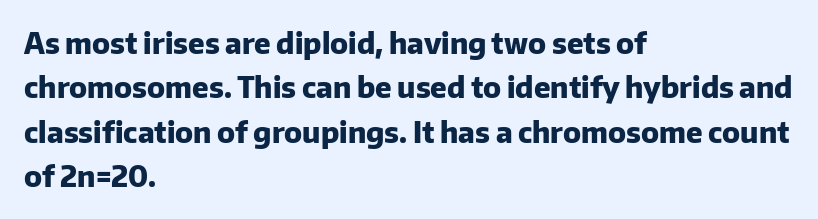
Each word holds together tightly as a unit, with standard inter-letter gaps. How would I describe the line gaps? Plain and ordinary. Chunky letters — that's bold for sure. A student would call this left alignment; a typographer would say flush left, rag right.
